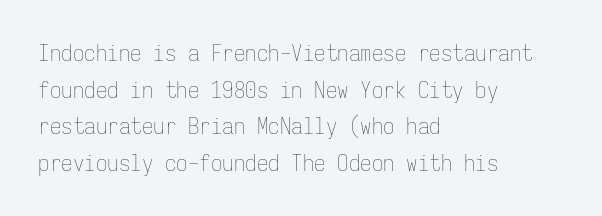
Q: Is the text bold? A: No.
Q: Is the text italic (slanted)? A: No, it is upright.
Q: Is the text underlined? A: No.
Q: How is the paragraph aligned? A: Left-aligned.
Q: Is the spacing between letters normal or unusually wide? A: Normal.
Q: Is the spacing between lines tight, normal or loose? A: Normal.
